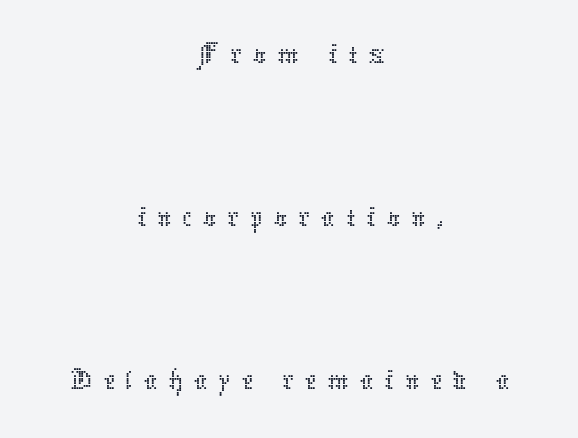
The image shows 67 px thin type, upright; set centered, loose line spacing (2.43x), not underlined; low stroke contrast and a medium x-height.
